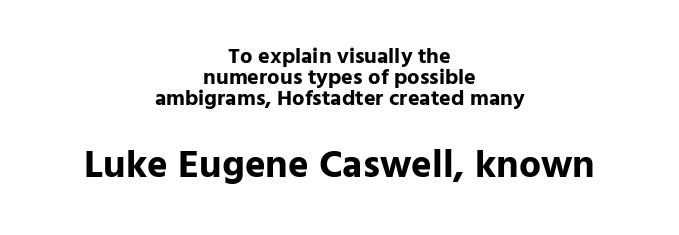
Q: Is the text bold? A: Yes.
Q: Is the text italic (slanted)? A: No, it is upright.
Q: Is the typeface a serif or a sans-serif typeface? A: Sans-serif.
Q: Is the text underlined? A: No.
Q: How is the paragraph aligned? A: Centered.
Q: Is the spacing between letters normal or unusually wide? A: Normal.
Q: Is the spacing between lines tight, normal or loose? A: Tight.
Q: Which block of text is set in a larger size, the first (top) or the second (bottom)? A: The second (bottom) one.
Q: Width (condensed, normal, or wide)? A: Normal.
Q: Stroke contrast? A: Low.
Q: x-height? A: Medium.
Q: Monospaced? A: No.
